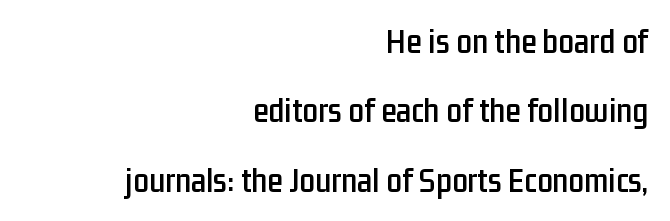
The image shows 35 px condensed sans-serif type, upright; set right-aligned, loose line spacing (1.98x), normal letter spacing, not underlined; low stroke contrast and a medium x-height.
